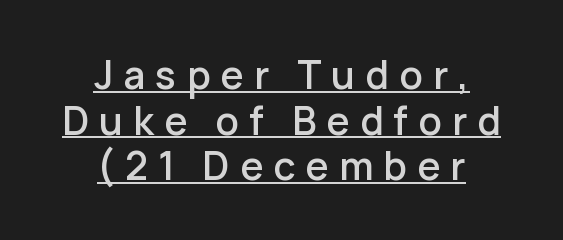
The rendering uses natural spacing where letterforms have individual widths. Typeset on center — no edge is straight. The gaps between neighbouring characters are conspicuously large. The rendering uses the underline text-decoration.
